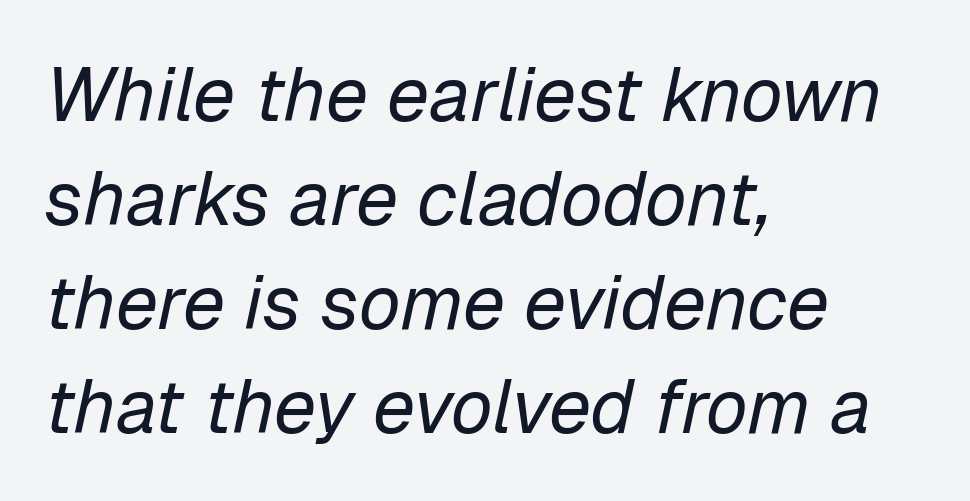
The image shows 76 px regular-weight type, italic (leaning right); set left-aligned, normal line spacing (1.37x), normal letter spacing, not underlined; low stroke contrast and a medium x-height.
